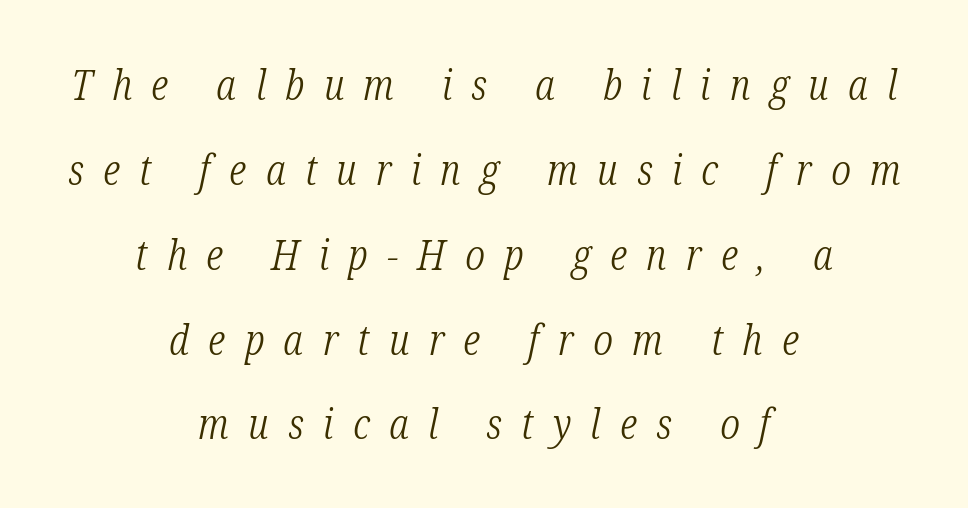
Q: Is the text bold? A: No.
Q: Is the text italic (slanted)? A: Yes, it leans right by about 12 degrees.
Q: Is the typeface a serif or a sans-serif typeface? A: Serif.
Q: Is the text underlined? A: No.
Q: How is the paragraph aligned? A: Centered.
Q: Is the spacing between letters normal or unusually wide? A: Unusually wide.
Q: Is the spacing between lines tight, normal or loose? A: Loose.
Q: Width (condensed, normal, or wide)? A: Condensed.
Q: Stroke contrast? A: Low.
Q: x-height? A: Medium.
Q: Monospaced? A: No.
